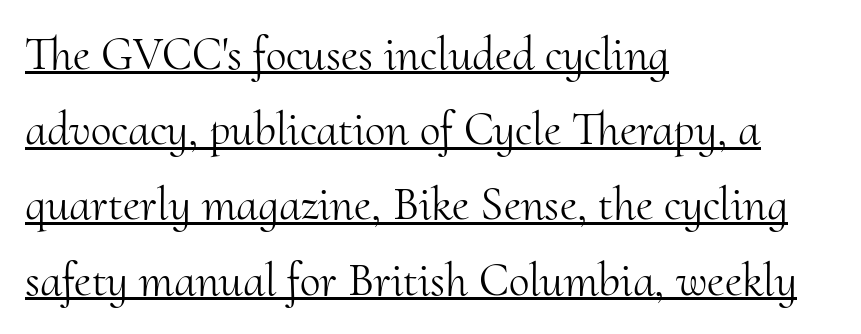
Q: Is the text bold? A: No.
Q: Is the text italic (slanted)? A: No, it is upright.
Q: Is the typeface a serif or a sans-serif typeface? A: Serif.
Q: Is the text underlined? A: Yes.
Q: How is the paragraph aligned? A: Left-aligned.
Q: Is the spacing between letters normal or unusually wide? A: Normal.
Q: Is the spacing between lines tight, normal or loose? A: Normal.
Q: Width (condensed, normal, or wide)? A: Normal.
Q: Stroke contrast? A: Medium.
Q: x-height? A: Small.
Q: Monospaced? A: No.
